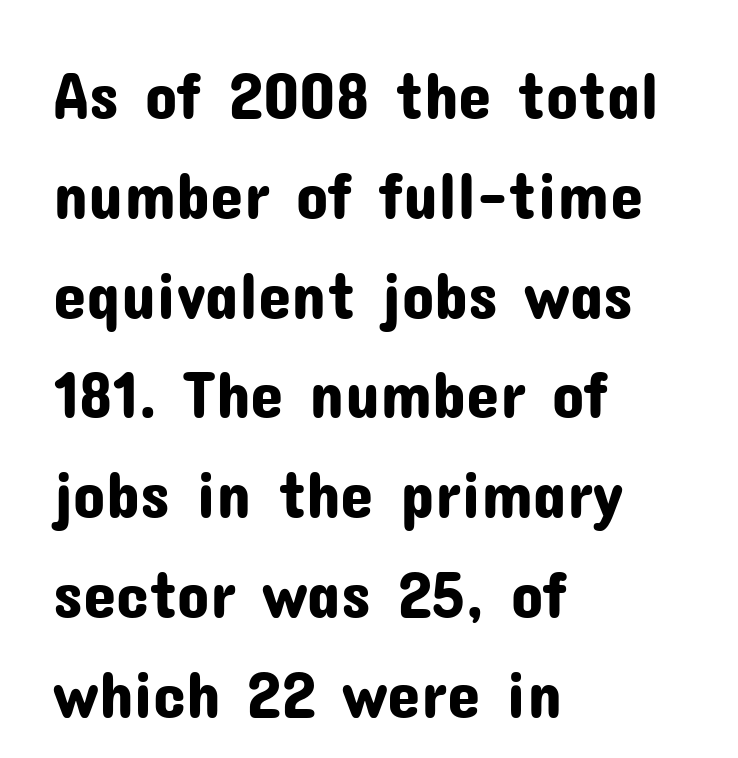
{"serif": "no", "italic": "no", "width": "normal", "stroke_contrast": "low", "x_height": "medium", "monospaced": "no", "underline": "no", "align": "left", "line_spacing": "normal", "line_spacing_ratio": 1.49, "letter_spacing": "normal", "letter_spacing_em": 0.0, "glyph_px": 67}
